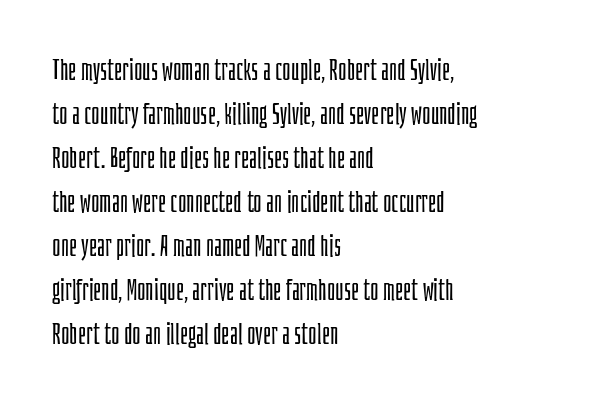
Look at the tracking — it's just the regular setting, nothing added. Unlike italic type, these characters show no tilt at all. Descenders are the only things crossing below the line. No heavy texture on the line: the type isn't bold.
